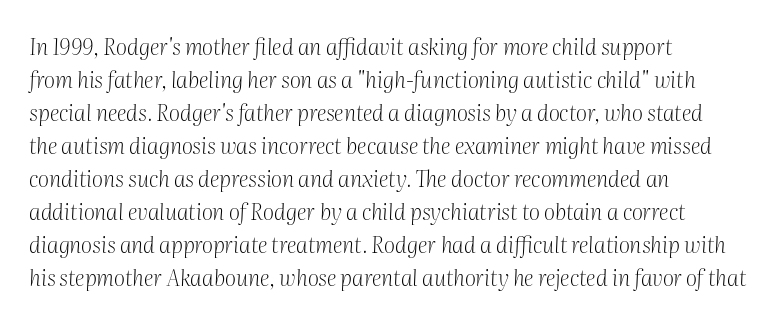
No chunkiness to these letters — they're not bold. The font's italic variant was chosen for this text. These lines stack with their left ends in a neat column. Check the space under the baseline: it is left empty.
